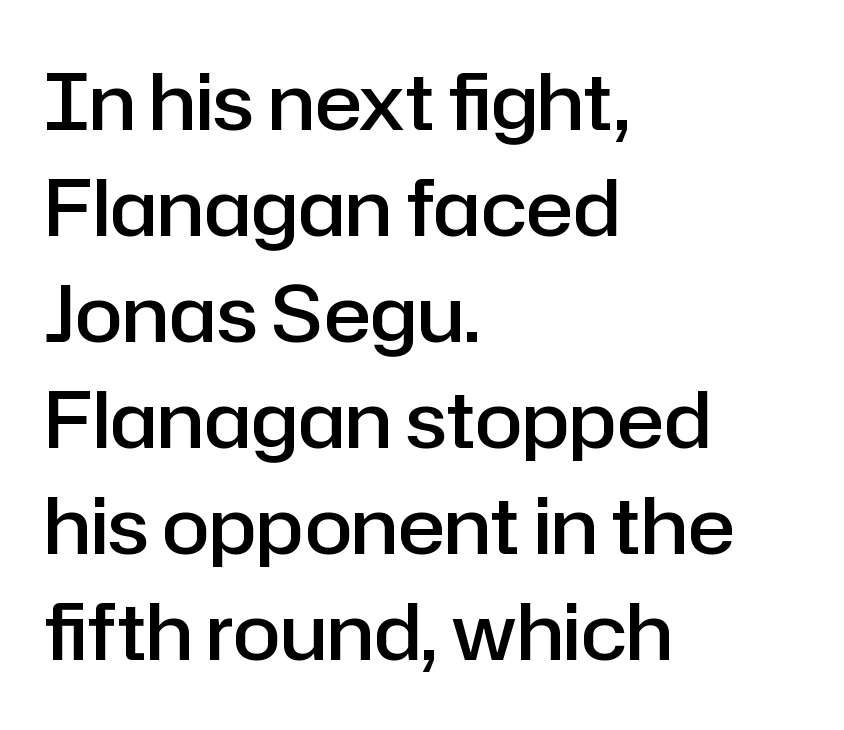
{"serif": "no", "italic": "no", "bold": "semi", "weight": "semibold", "width": "normal", "stroke_contrast": "low", "x_height": "medium", "monospaced": "no", "underline": "no", "align": "left", "line_spacing": "normal", "line_spacing_ratio": 1.36, "letter_spacing": "normal", "letter_spacing_em": 0.0, "glyph_px": 78}
